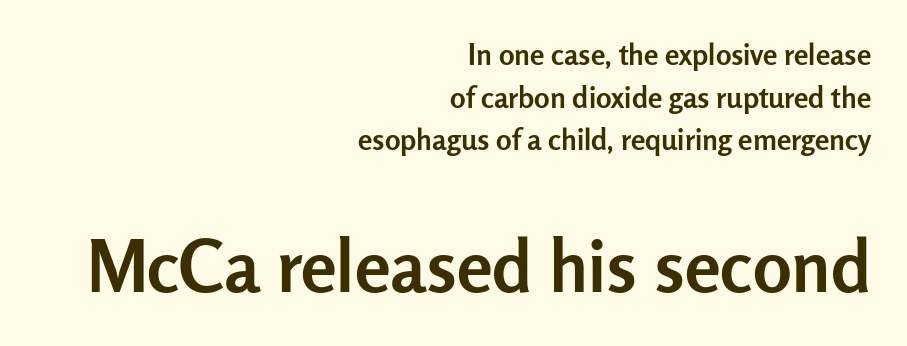
{"serif": "no", "italic": "no", "bold": "yes", "weight": "semibold", "width": "normal", "stroke_contrast": "low", "x_height": "medium", "monospaced": "no", "underline": "no", "align": "right", "line_spacing": "normal", "line_spacing_ratio": 1.47, "letter_spacing": "normal", "letter_spacing_em": 0.0, "larger_block": "second", "size_ratio": 2.48, "glyph_px": 72}
